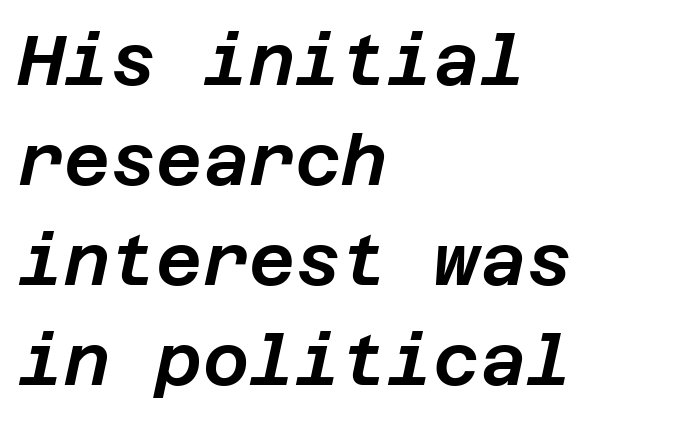
{"italic": "yes", "lean": "right", "slant_degrees": 12, "width": "normal", "stroke_contrast": "low", "x_height": "large", "underline": "no", "align": "left", "line_spacing": "normal", "line_spacing_ratio": 1.41, "letter_spacing": "normal", "letter_spacing_em": 0.0, "glyph_px": 71}
